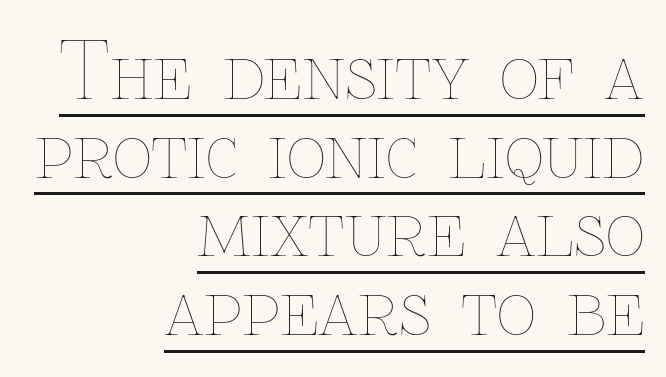
Q: Is the text bold? A: No.
Q: Is the text italic (slanted)? A: No, it is upright.
Q: Is the text underlined? A: Yes.
Q: How is the paragraph aligned? A: Right-aligned.
Q: Is the spacing between letters normal or unusually wide? A: Normal.
Q: Is the spacing between lines tight, normal or loose? A: Tight.
Q: Width (condensed, normal, or wide)? A: Normal.
Q: Stroke contrast? A: Low.
Q: x-height? A: Medium.
Q: Monospaced? A: No.
